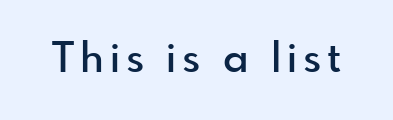
The image shows 41 px semibold sans-serif type, upright; set not underlined; a small x-height.
